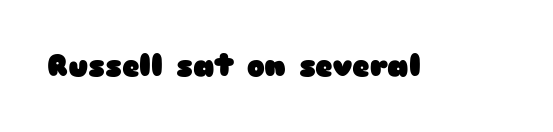
This rendering features lettering with no underline. Serif or sans? Sans — the stroke terminals are bare. This sample uses plain, unmodified letter spacing. These lines carry a lot of weight — the face is fully bold. The type sits square on the baseline with zero lean. Looks like regular typesetting: each glyph gets only the width it needs.
